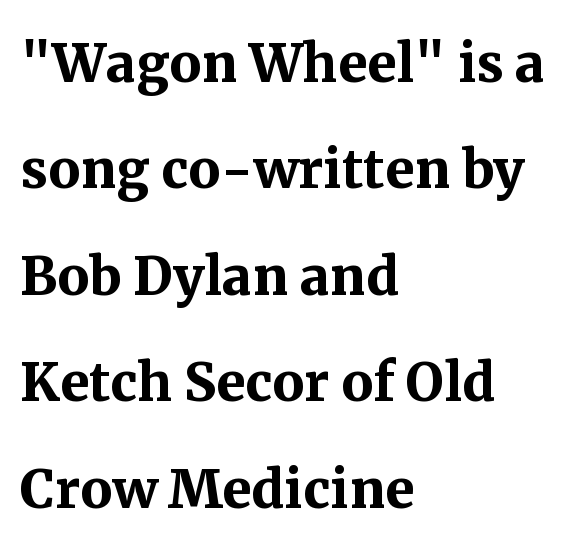
Strong, thick strokes mark this as bold type. The gaps between neighbouring characters are ordinary and unremarkable. Has an underline been added? It has not. The paragraph shown leans on its left margin. Letterform terminals end in serifs throughout the passage. Interline gaps are of average width in this sample.
